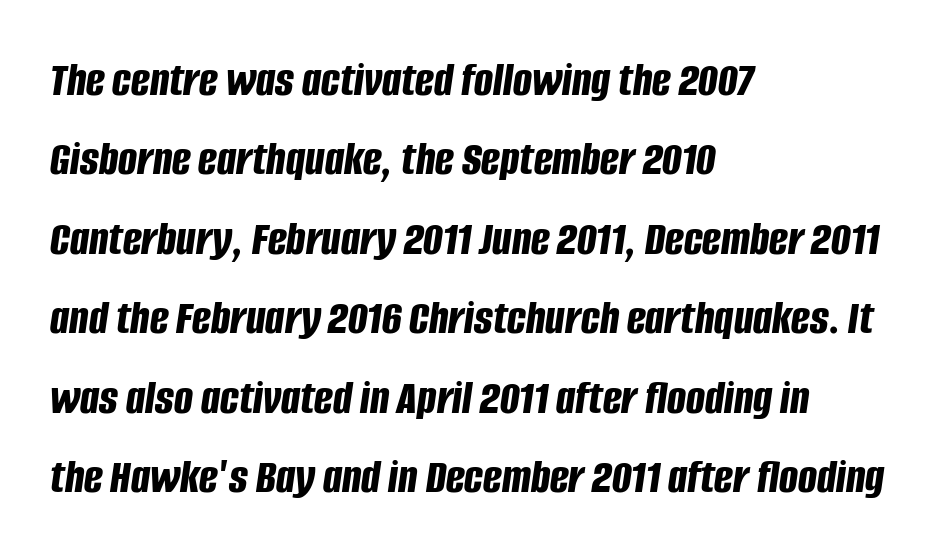
The image shows 50 px bold, condensed type, italic (leaning right); set left-aligned, normal line spacing (1.59x), normal letter spacing, not underlined; low stroke contrast and a large x-height.
